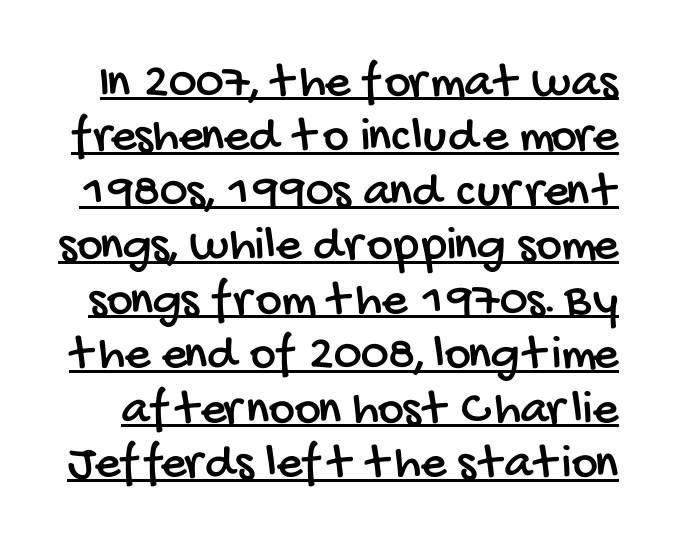
The image shows 50 px condensed sans-serif type; set tight line spacing (1.09x), normal letter spacing, underlined; low stroke contrast and a large x-height.
